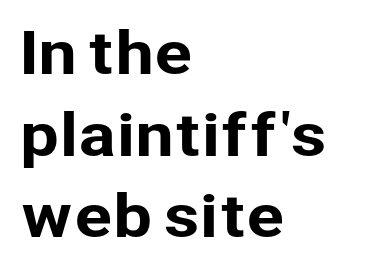
Q: Is the text italic (slanted)? A: No, it is upright.
Q: Is the typeface a serif or a sans-serif typeface? A: Sans-serif.
Q: Is the text underlined? A: No.
Q: How is the paragraph aligned? A: Left-aligned.
Q: Is the spacing between letters normal or unusually wide? A: Normal.
Q: Is the spacing between lines tight, normal or loose? A: Normal.
Q: Width (condensed, normal, or wide)? A: Normal.
Q: Stroke contrast? A: Low.
Q: x-height? A: Medium.
Q: Monospaced? A: No.
